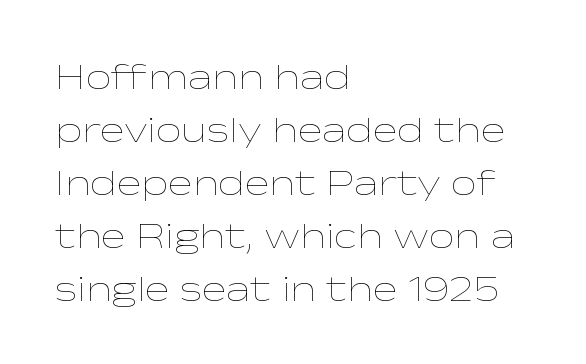
The image shows 37 px thin, wide type, upright; set left-aligned, normal line spacing (1.43x), normal letter spacing, not underlined; low stroke contrast and a medium x-height.
